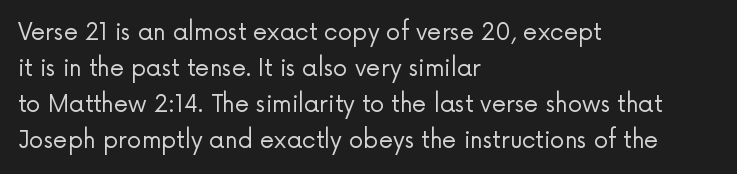
The image shows 23 px text type, upright; set left-aligned, normal line spacing (1.57x), normal letter spacing, not underlined.
